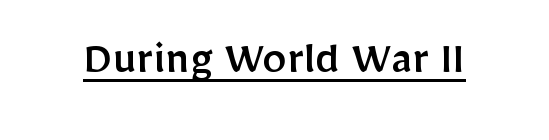
{"serif": "no", "italic": "no", "width": "normal", "stroke_contrast": "low", "x_height": "medium", "monospaced": "no", "underline": "yes", "letter_spacing": "normal", "letter_spacing_em": 0.0, "glyph_px": 49}
